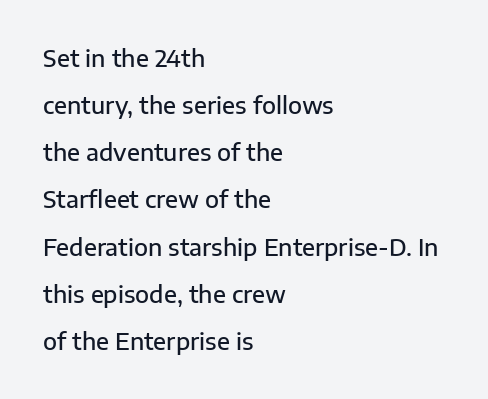
The image shows 23 px text type, upright; set left-aligned, loose line spacing (2.05x), normal letter spacing, not underlined.
